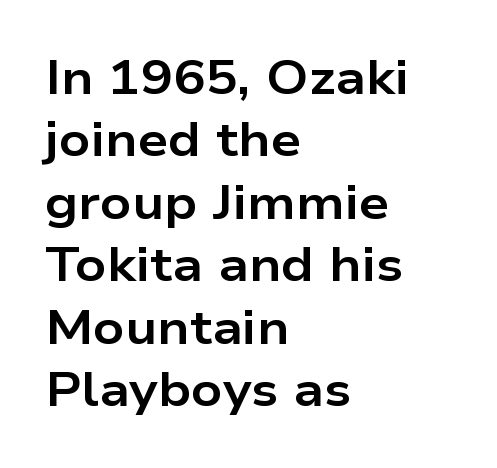
Think of a printed novel: that variable character pitch is what you see here. Lines of text with bare space underneath. You'd pick this weight for a headline — it's a proper bold. The lettering holds an erect, upright posture throughout. In CSS terms this would be text-align: left.
